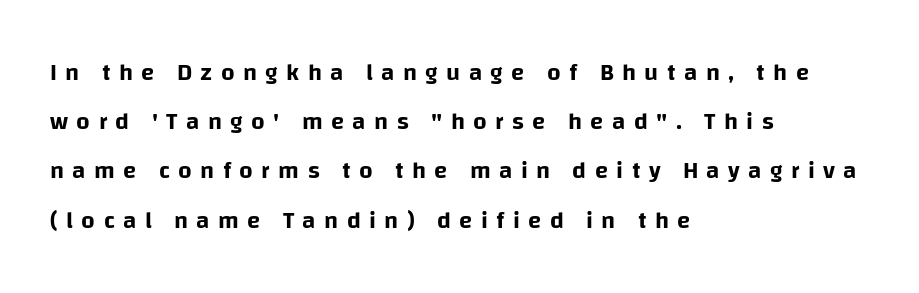
{"italic": "no", "underline": "no", "align": "left", "line_spacing": "loose", "line_spacing_ratio": 2.05, "letter_spacing": "wide", "letter_spacing_em": 0.35, "glyph_px": 24}
